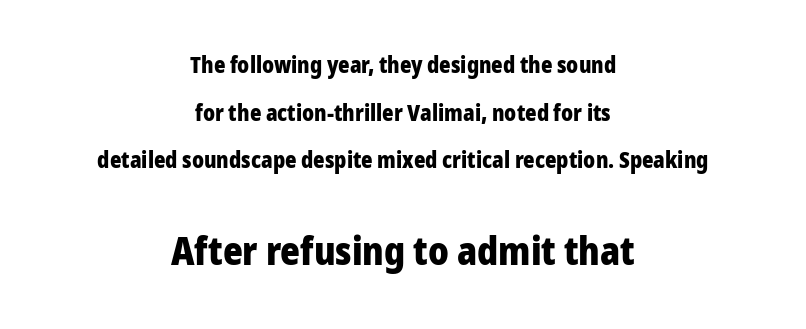
{"serif": "no", "italic": "no", "bold": "yes", "weight": "heavy", "width": "normal", "stroke_contrast": "low", "x_height": "medium", "monospaced": "no", "underline": "no", "align": "center", "line_spacing": "loose", "line_spacing_ratio": 2.17, "letter_spacing": "normal", "letter_spacing_em": 0.0, "larger_block": "second", "size_ratio": 1.73, "glyph_px": 38}
